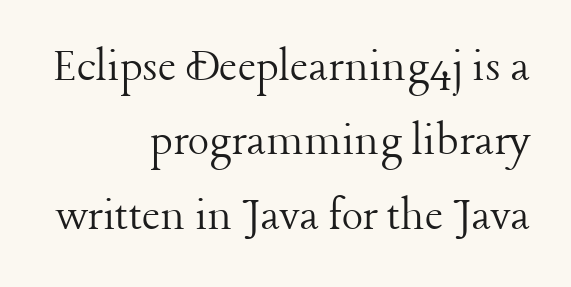
These lines sit exactly where default settings would place them. Vertical strokes here are truly vertical. Nothing unusual about the tracking: characters are spaced as the font intends. Does the type have serifs? Yes, each stem ends in a small foot.
